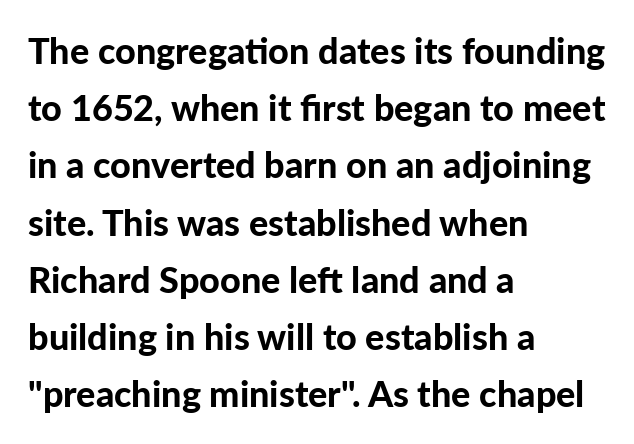
The image shows 36 px bold sans-serif type, upright; set left-aligned, normal line spacing (1.59x), normal letter spacing, not underlined; low stroke contrast and a medium x-height.
